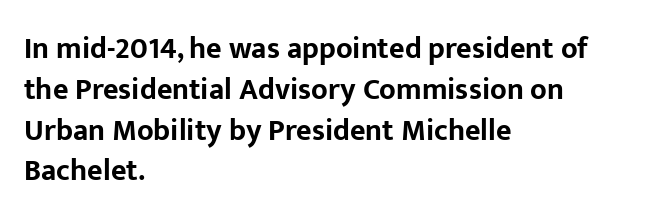
Q: Is the text bold? A: Yes.
Q: Is the text italic (slanted)? A: No, it is upright.
Q: Is the typeface a serif or a sans-serif typeface? A: Sans-serif.
Q: Is the text underlined? A: No.
Q: How is the paragraph aligned? A: Left-aligned.
Q: Is the spacing between letters normal or unusually wide? A: Normal.
Q: Is the spacing between lines tight, normal or loose? A: Normal.
Q: Width (condensed, normal, or wide)? A: Normal.
Q: Stroke contrast? A: Low.
Q: x-height? A: Medium.
Q: Monospaced? A: No.
